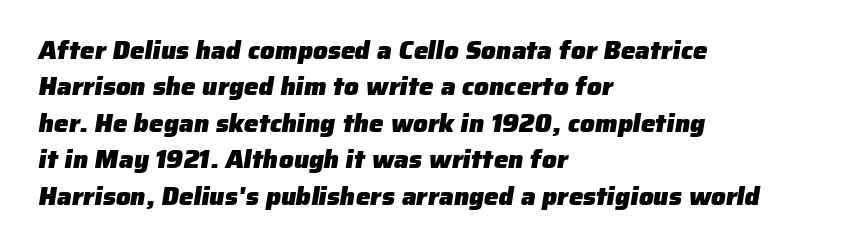
The image shows 26 px bold type; set left-aligned, normal line spacing (1.4x), normal letter spacing, not underlined.
